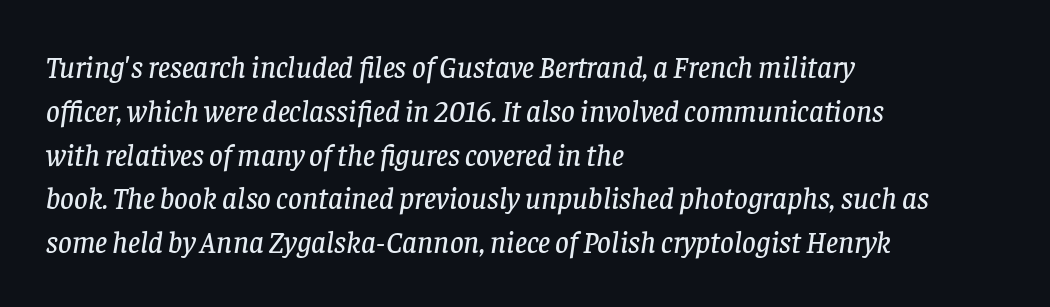
Think of a printed novel: that variable character pitch is what you see here. Designer's note — italics engaged. The leading is moderate, giving the passage an even texture. Has an underline been added? It has not. A student would call this left alignment; a typographer would say flush left, rag right.
